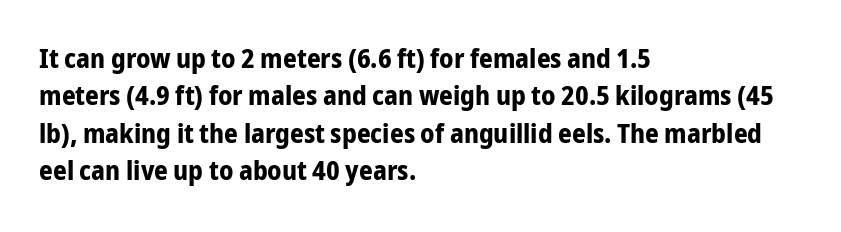
It's the straight-up-and-down kind of type. The lines are quadded left. Letter spacing: default. Rule under the text: the space is simply empty. The space between consecutive lines is moderate. Notice how thick the strokes are: this is what a full bold looks like.
